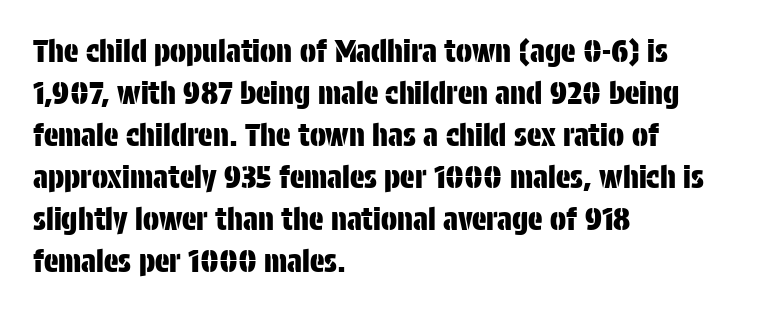
{"serif": "no", "italic": "no", "width": "condensed", "stroke_contrast": "low", "x_height": "large", "monospaced": "no", "underline": "no", "align": "left", "line_spacing": "normal", "line_spacing_ratio": 1.4, "letter_spacing": "normal", "letter_spacing_em": 0.0, "glyph_px": 30}
